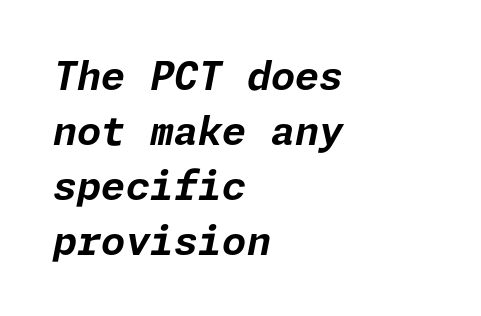
{"italic": "yes", "lean": "right", "slant_degrees": 11, "bold": "yes", "weight": "bold", "width": "normal", "stroke_contrast": "low", "x_height": "medium", "underline": "no", "align": "left", "line_spacing": "normal", "line_spacing_ratio": 1.41, "letter_spacing": "normal", "letter_spacing_em": 0.0, "glyph_px": 39}
